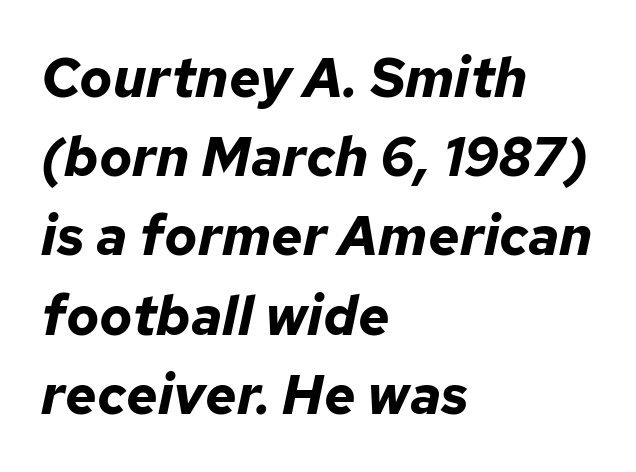
A dark, heavy texture on the line: the type is bold. Each row of text sits above clean, open space. Layout note: lines flush left. The face used here is proportionally spaced, like ordinary book or web type.
